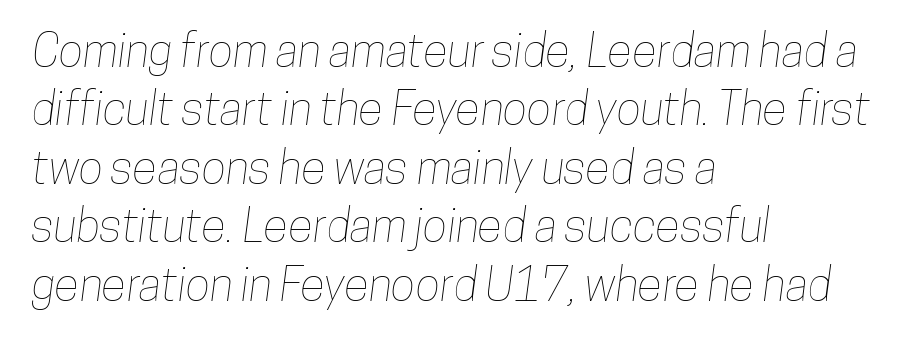
Q: Is the text underlined? A: No.
Q: How is the paragraph aligned? A: Left-aligned.
Q: Is the spacing between letters normal or unusually wide? A: Normal.
Q: Is the spacing between lines tight, normal or loose? A: Normal.
Q: Width (condensed, normal, or wide)? A: Condensed.
Q: Stroke contrast? A: Low.
Q: x-height? A: Medium.
Q: Monospaced? A: No.
